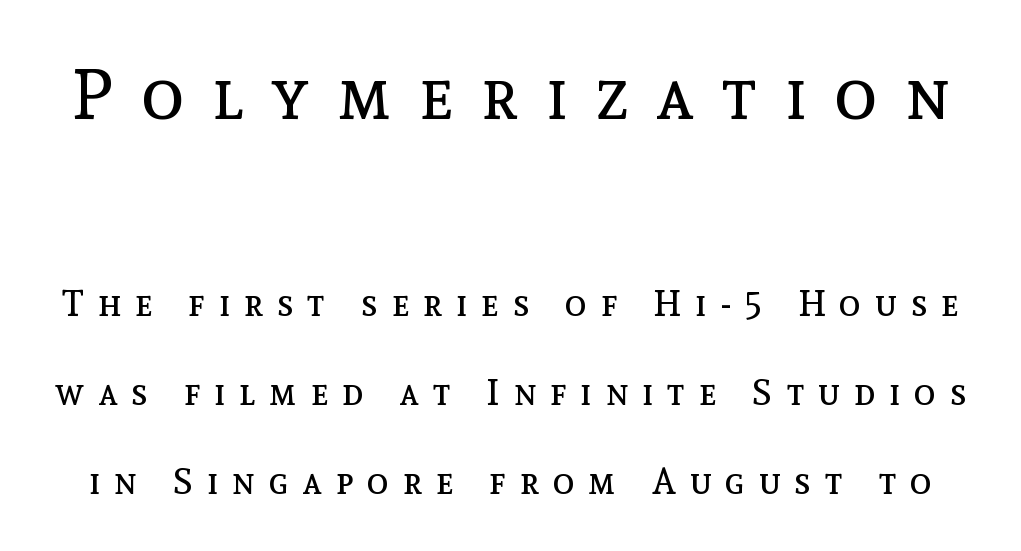
The letterforms stand isolated, each surrounded by extra space. Caption: upper text group enlarged, lower text group reduced. If you drew a line through each stem, it would be perfectly vertical. Proportional: the letters do not fall into vertical columns.
